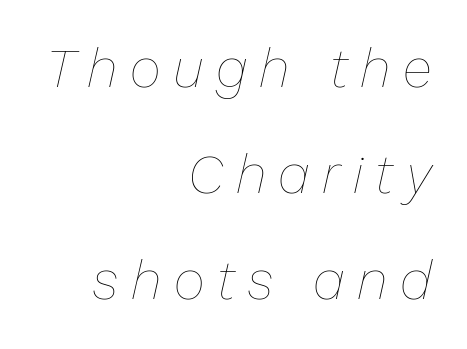
The image shows 54 px thin type, italic (leaning right); set right-aligned, loose line spacing (1.96x), unusually wide letter spacing (+0.23 em), not underlined; low stroke contrast and a medium x-height.
